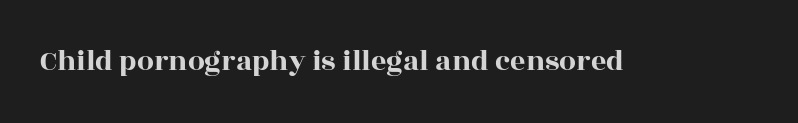
The image shows 30 px wide serif type, upright; set normal letter spacing, not underlined; a large x-height.
